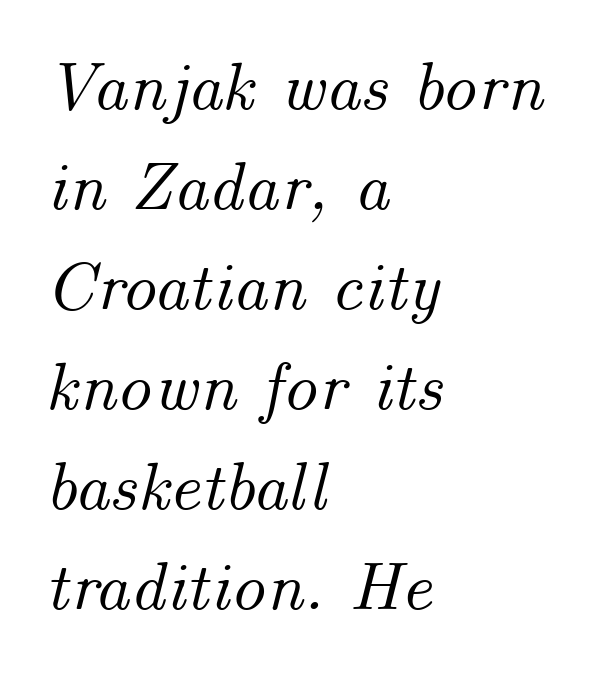
Q: Is the text italic (slanted)? A: Yes, it leans right by about 14 degrees.
Q: Is the text underlined? A: No.
Q: How is the paragraph aligned? A: Left-aligned.
Q: Is the spacing between letters normal or unusually wide? A: Normal.
Q: Is the spacing between lines tight, normal or loose? A: Normal.
Q: Width (condensed, normal, or wide)? A: Normal.
Q: Stroke contrast? A: Medium.
Q: x-height? A: Small.
Q: Monospaced? A: No.
